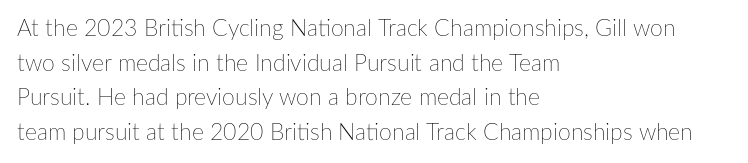
The image shows 23 px text type, upright; set left-aligned, normal line spacing (1.51x), normal letter spacing, not underlined.
